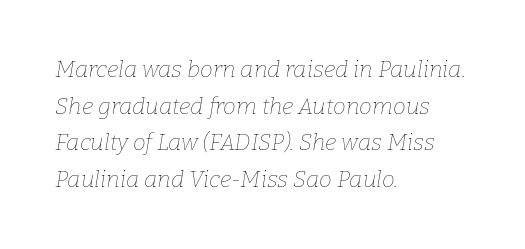
Check the space under the baseline: it is left empty. Layout note: lines flush left. The type is set solid horizontally, with unmodified tracking. Stem width sits at or under what a default text font uses. The text carries the slant typical of an italic or oblique font. Quick note: interline space is typical.
